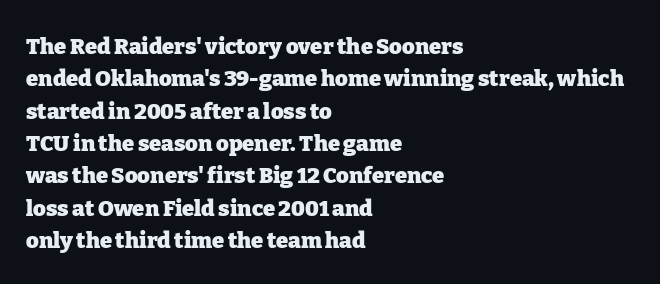
The image shows 22 px bold type, upright; set left-aligned, normal line spacing (1.47x), normal letter spacing, not underlined.
